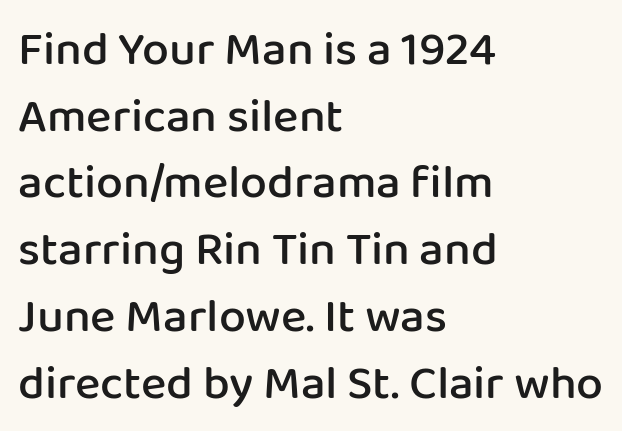
{"serif": "no", "italic": "no", "bold": "semi", "weight": "semibold", "width": "normal", "stroke_contrast": "low", "x_height": "medium", "monospaced": "no", "underline": "no", "align": "left", "line_spacing": "normal", "line_spacing_ratio": 1.39, "letter_spacing": "normal", "letter_spacing_em": 0.0, "glyph_px": 48}
